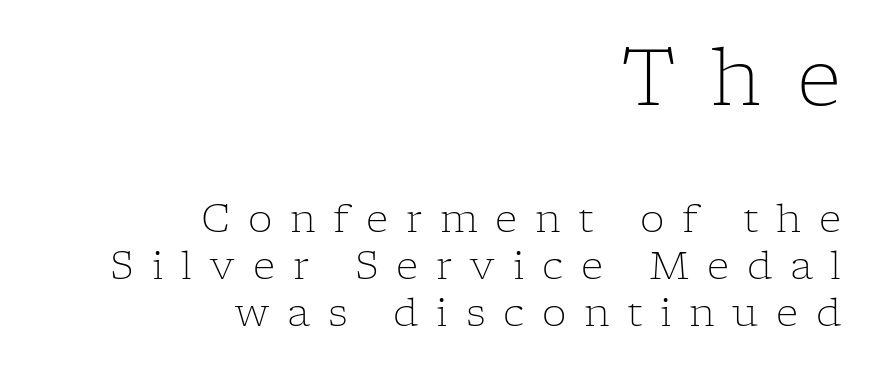
The image shows 78 px light serif type, upright; set right-aligned, line spacing 1.21x, unusually wide letter spacing (+0.45 em), not underlined; the first (top) block is 2.0x larger; low stroke contrast and a medium x-height.
